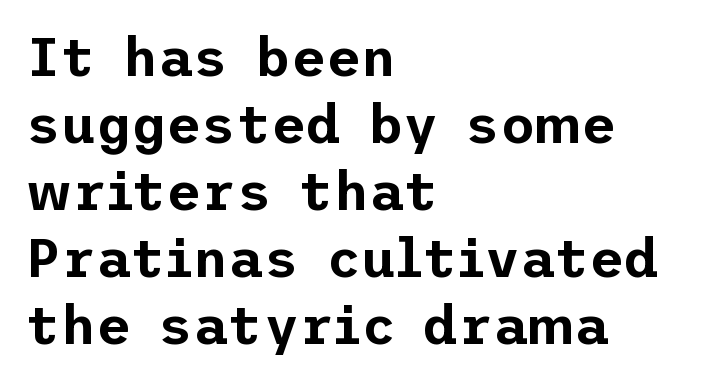
The image shows 54 px sans-serif type, upright; set left-aligned, line spacing 1.24x, normal letter spacing, not underlined; low stroke contrast and a medium x-height.
